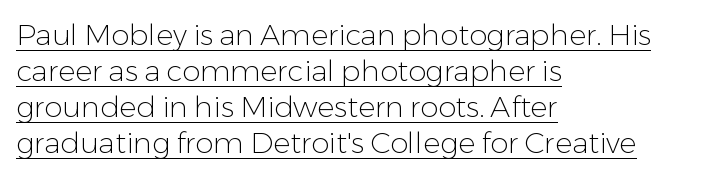
{"serif": "no", "italic": "no", "bold": "no", "weight": "light", "width": "normal", "stroke_contrast": "low", "x_height": "medium", "monospaced": "no", "underline": "yes", "align": "left", "line_spacing_ratio": 1.24, "letter_spacing": "normal", "letter_spacing_em": 0.0, "glyph_px": 29}
